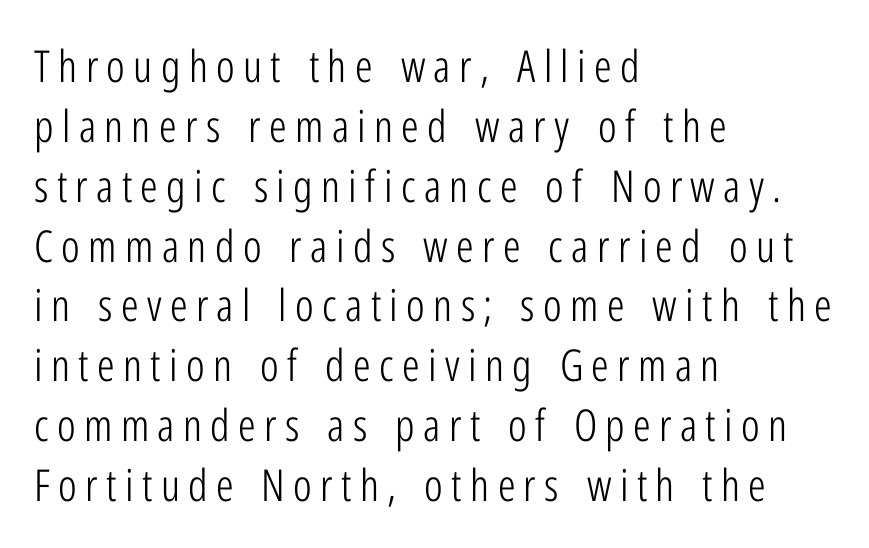
The text block is weighted toward the left margin, trailing off unevenly rightward. Nope, no serifs anywhere on these letters. Lines of text with bare space underneath. The specimen reads as upright at a glance. The typesetting does not lean heavy: it is not bold. The passage shown is typed in a proportional face where columns would drift.
